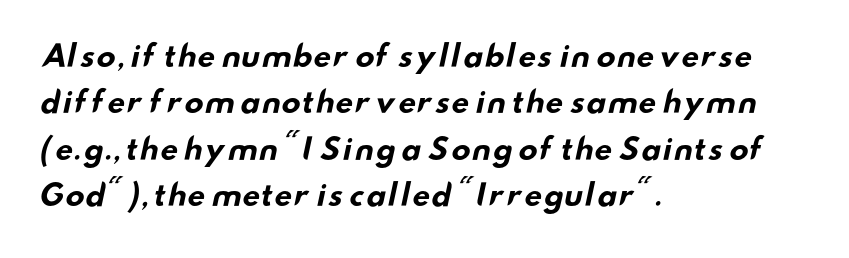
A typesetter would call this zero additional tracking. No word sits above an underline. The rendering uses a bold face; every stroke is thick and dark. Honestly, the row spacing looks completely unremarkable. Each line starts at the same left margin while the right side varies. The rendering uses natural spacing where letterforms have individual widths.
